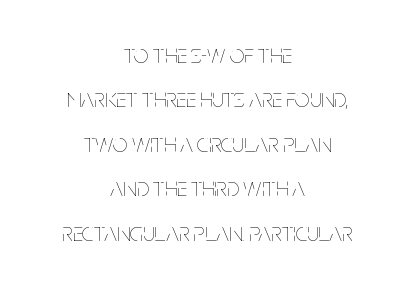
Q: Is the text bold? A: No.
Q: Is the text italic (slanted)? A: No, it is upright.
Q: Is the text underlined? A: No.
Q: How is the paragraph aligned? A: Centered.
Q: Is the spacing between letters normal or unusually wide? A: Normal.
